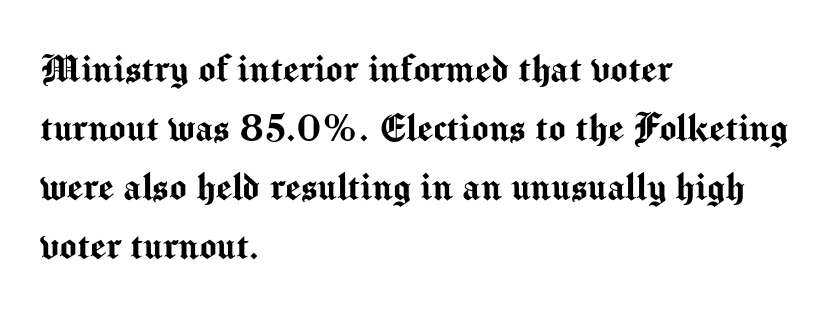
Q: Is the text italic (slanted)? A: No, it is upright.
Q: Is the typeface a serif or a sans-serif typeface? A: Sans-serif.
Q: Is the text underlined? A: No.
Q: How is the paragraph aligned? A: Left-aligned.
Q: Is the spacing between letters normal or unusually wide? A: Normal.
Q: Is the spacing between lines tight, normal or loose? A: Normal.
Q: Width (condensed, normal, or wide)? A: Normal.
Q: Stroke contrast? A: Medium.
Q: x-height? A: Medium.
Q: Monospaced? A: No.
